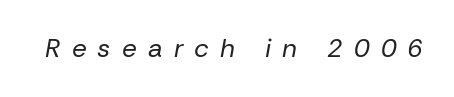
{"italic": "yes", "lean": "right", "slant_degrees": 10, "bold": "no", "underline": "no", "letter_spacing": "wide", "letter_spacing_em": 0.43, "glyph_px": 26}
